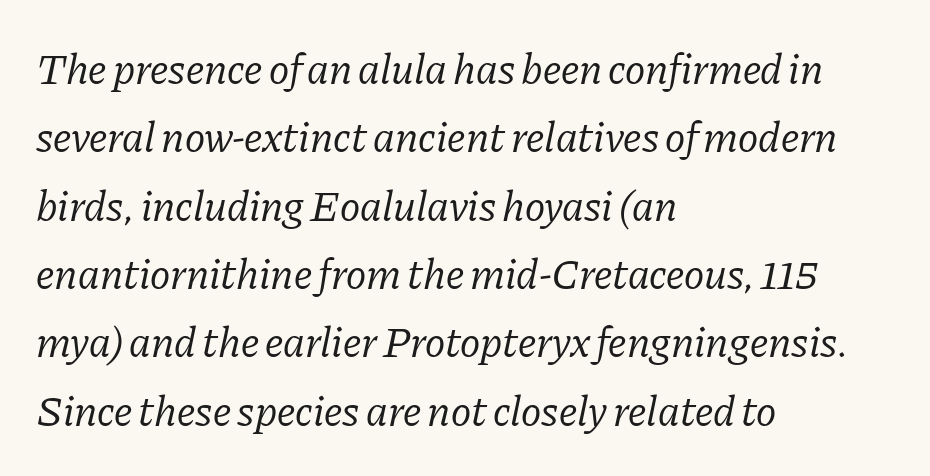
The image shows 43 px regular-weight serif type, italic (leaning right); set left-aligned, normal line spacing (1.59x), normal letter spacing, not underlined; low stroke contrast and a medium x-height.
